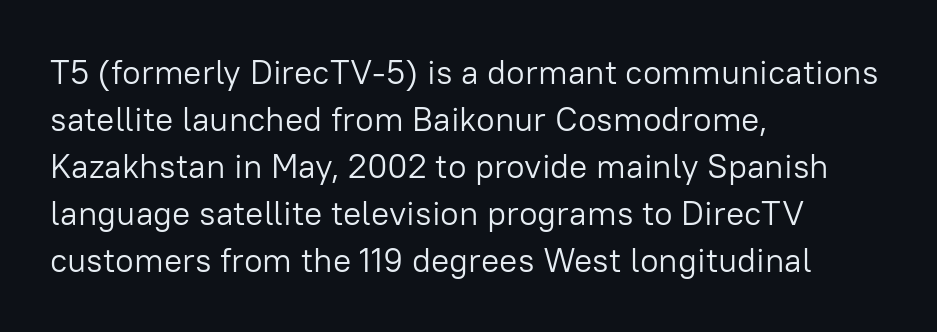
The image shows 34 px light sans-serif type, upright; set left-aligned, normal line spacing (1.38x), normal letter spacing, not underlined; low stroke contrast and a medium x-height.
